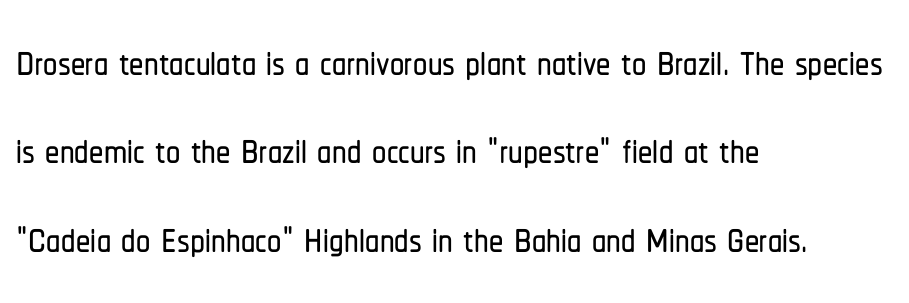
The lines are quadded left. Rows of type keep a routine distance in the vertical direction. Is this a fixed-width face? No — the glyphs have proportional, varying widths. Rule under the text: the space is simply empty. The face used here is a sans, in the tradition of grotesques and geometrics. Do the letters lean? They stand straight.
